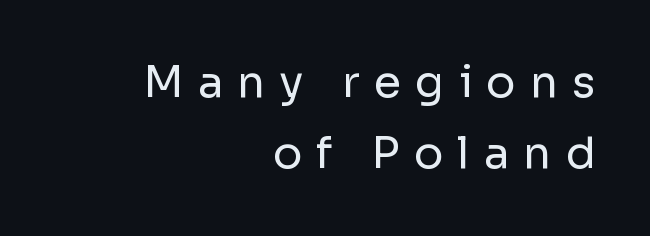
The rendering uses natural spacing where letterforms have individual widths. Right-aligned paragraph, ragged on the left. Someone cranked the tracking dial way up on this one. The type family on display is of the sans-serif kind. Clear beneath every line of the passage. The face looks like a standard text weight, possibly lighter.
